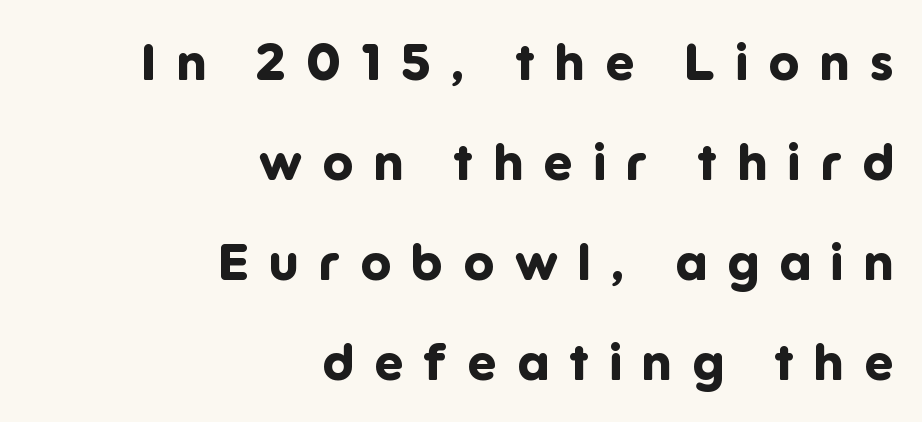
Reading down the column, the eye jumps a long way to each next line. Notice how the passage keeps a crisp vertical edge on the right only. This is sans-serif lettering, the kind often seen on screens and signage. Notice how the stems are strictly vertical — no italics here.
